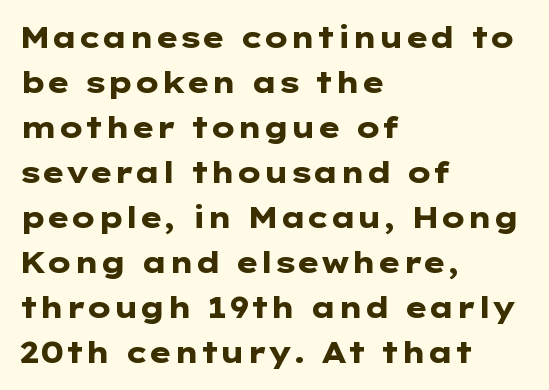
{"serif": "no", "italic": "no", "bold": "yes", "weight": "heavy", "width": "wide", "stroke_contrast": "low", "x_height": "medium", "underline": "no", "align": "left", "line_spacing": "normal", "line_spacing_ratio": 1.55, "letter_spacing": "normal", "letter_spacing_em": 0.0, "glyph_px": 29}
